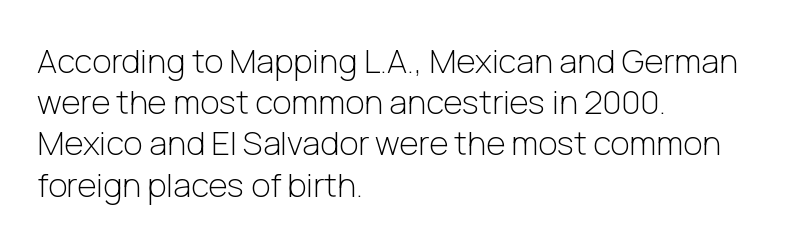
The letters carry no serifs — their stems end cleanly without finishing strokes. The font's upright variant was chosen for this text. You could not count columns in this text — the font is proportionally spaced. Letters rest on an invisible, unmarked baseline. Here the glyphs are tracked normally, forming tight word shapes.
